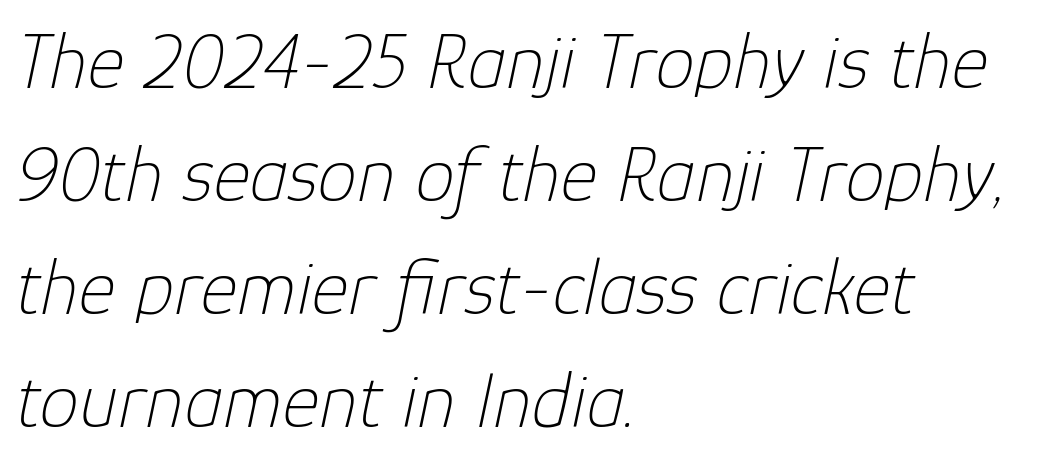
Emphasis-style slanted type is in use. In CSS terms this would be text-align: left. Glance below the letters and you will spot only blank space. How are the letters spaced? Ordinarily, with no added tracking. In terms of leading, this rendering sits right in the middle. Proportional: the letters do not fall into vertical columns.
